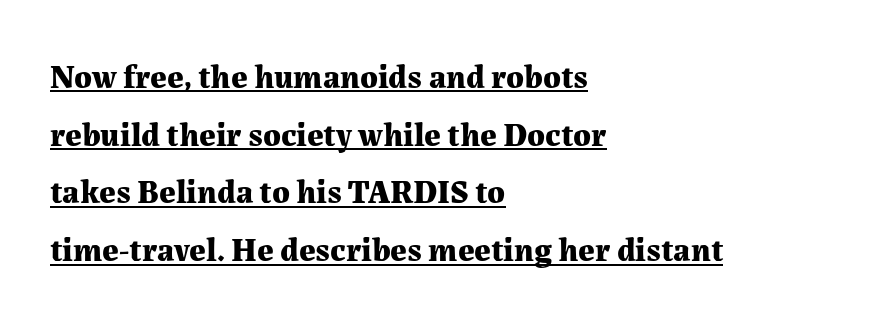
{"serif": "yes", "italic": "no", "bold": "yes", "weight": "bold", "width": "normal", "stroke_contrast": "medium", "x_height": "medium", "monospaced": "no", "underline": "yes", "align": "left", "line_spacing_ratio": 1.75, "letter_spacing": "normal", "letter_spacing_em": 0.0, "glyph_px": 33}
